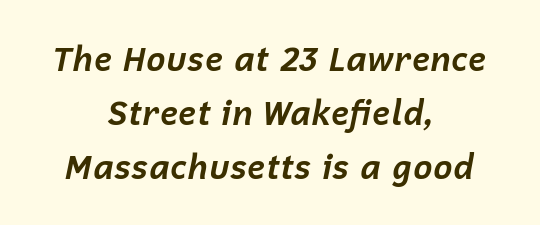
{"italic": "yes", "lean": "right", "slant_degrees": 12, "bold": "yes", "weight": "bold", "width": "normal", "stroke_contrast": "low", "x_height": "medium", "monospaced": "no", "underline": "no", "align": "center", "line_spacing": "normal", "line_spacing_ratio": 1.64, "letter_spacing": "normal", "letter_spacing_em": 0.0, "glyph_px": 33}
